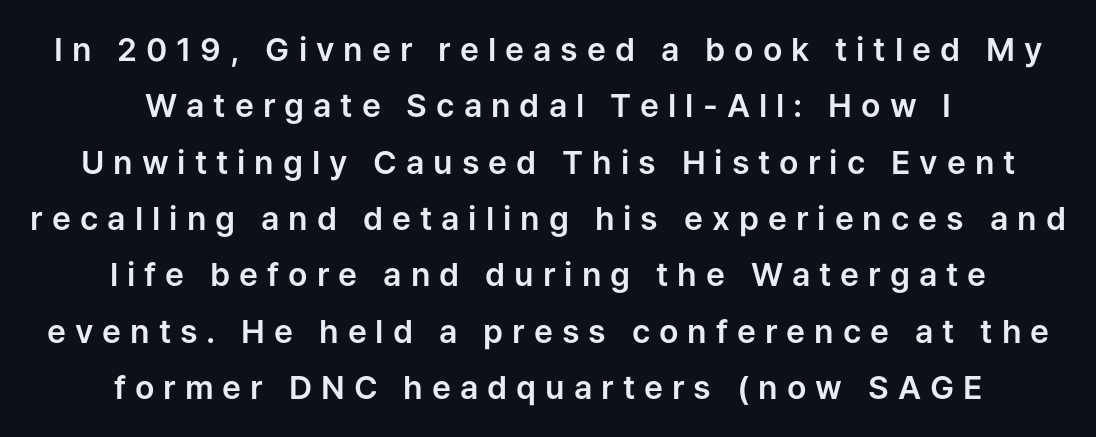
{"serif": "no", "italic": "no", "width": "normal", "stroke_contrast": "low", "x_height": "medium", "monospaced": "no", "underline": "no", "align": "center", "line_spacing_ratio": 1.76, "letter_spacing": "wide", "letter_spacing_em": 0.28, "glyph_px": 32}
